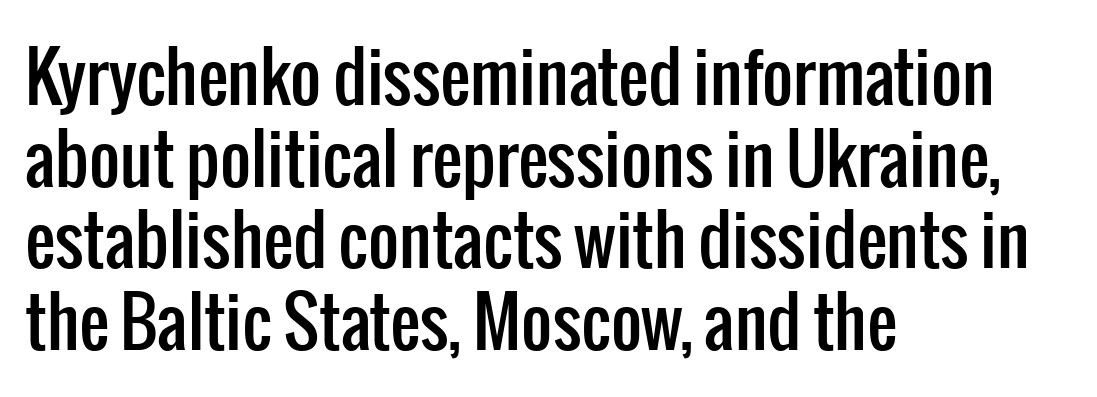
Q: Is the text italic (slanted)? A: No, it is upright.
Q: Is the typeface a serif or a sans-serif typeface? A: Sans-serif.
Q: Is the text underlined? A: No.
Q: How is the paragraph aligned? A: Left-aligned.
Q: Is the spacing between letters normal or unusually wide? A: Normal.
Q: Width (condensed, normal, or wide)? A: Condensed.
Q: Stroke contrast? A: Low.
Q: x-height? A: Medium.
Q: Monospaced? A: No.
